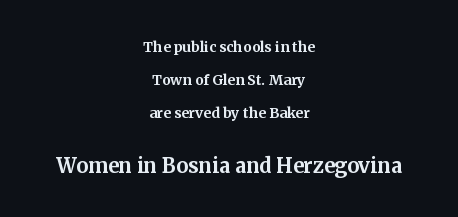
{"italic": "no", "bold": "yes", "underline": "no", "align": "center", "line_spacing": "loose", "line_spacing_ratio": 2.35, "letter_spacing": "normal", "letter_spacing_em": 0.0, "larger_block": "second", "size_ratio": 1.43, "glyph_px": 20}
